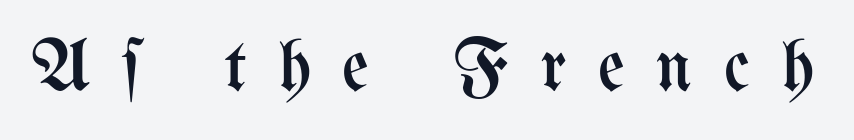
{"italic": "no", "bold": "no", "weight": "regular", "width": "condensed", "stroke_contrast": "medium", "x_height": "medium", "monospaced": "no", "underline": "no", "letter_spacing": "wide", "letter_spacing_em": 0.42, "glyph_px": 74}
